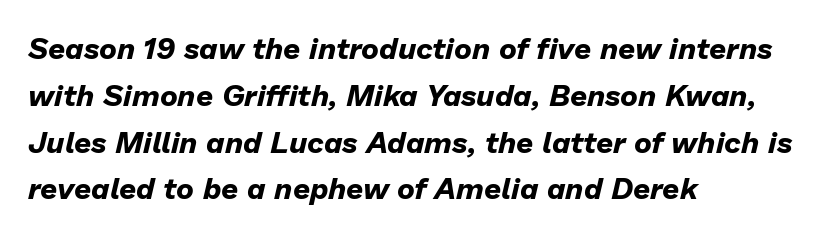
Q: Is the text bold? A: Yes.
Q: Is the text italic (slanted)? A: Yes, it leans right by about 13 degrees.
Q: Is the text underlined? A: No.
Q: How is the paragraph aligned? A: Left-aligned.
Q: Is the spacing between letters normal or unusually wide? A: Normal.
Q: Is the spacing between lines tight, normal or loose? A: Normal.
Q: Width (condensed, normal, or wide)? A: Normal.
Q: Stroke contrast? A: Low.
Q: x-height? A: Medium.
Q: Monospaced? A: No.
